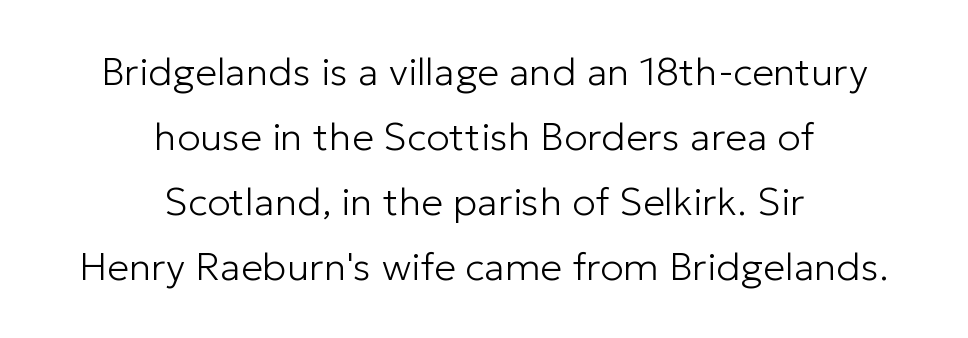
{"serif": "no", "italic": "no", "bold": "no", "weight": "light", "width": "normal", "stroke_contrast": "low", "x_height": "medium", "monospaced": "no", "underline": "no", "align": "center", "line_spacing": "normal", "line_spacing_ratio": 1.67, "letter_spacing": "normal", "letter_spacing_em": 0.0, "glyph_px": 39}
